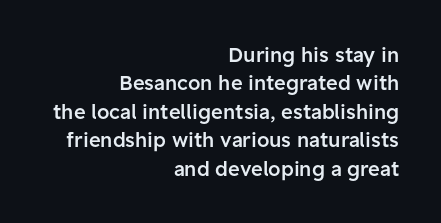
Q: Is the text bold? A: Semi-bold.
Q: Is the text italic (slanted)? A: No, it is upright.
Q: Is the text underlined? A: No.
Q: How is the paragraph aligned? A: Right-aligned.
Q: Is the spacing between letters normal or unusually wide? A: Normal.
Q: Is the spacing between lines tight, normal or loose? A: Normal.
